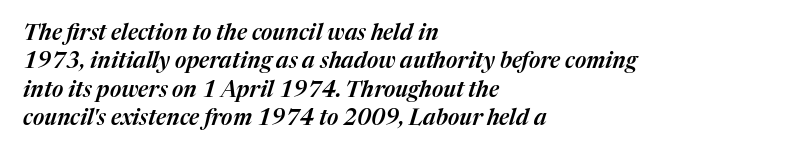
The image shows 22 px text type, italic (leaning right); set left-aligned, normal line spacing (1.29x), normal letter spacing, not underlined.
